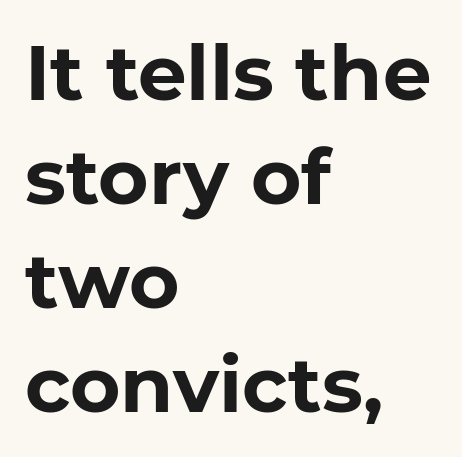
{"serif": "no", "bold": "yes", "weight": "bold", "width": "normal", "stroke_contrast": "low", "x_height": "medium", "monospaced": "no", "underline": "no", "align": "left", "line_spacing": "normal", "line_spacing_ratio": 1.35, "letter_spacing": "normal", "letter_spacing_em": 0.0, "glyph_px": 77}
